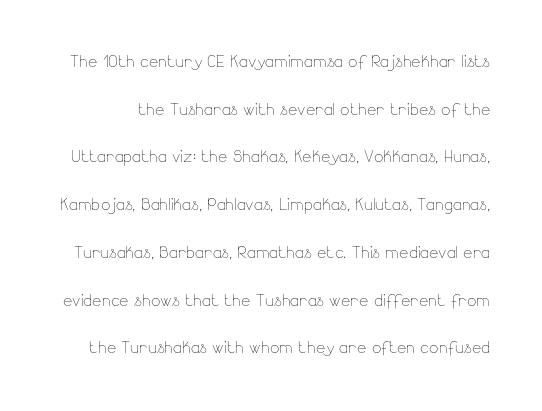
A typesetter would call this leading open, well beyond the default. When letters stand straight like this, we call the style roman or upright. Caption: standard tracking, unaltered. The specimen omits any rule beneath the text block's lines. The weight would be labelled regular, book, light, or lighter still.
